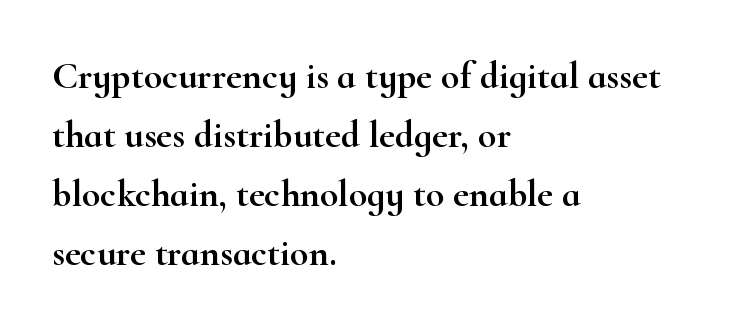
Q: Is the text italic (slanted)? A: No, it is upright.
Q: Is the typeface a serif or a sans-serif typeface? A: Serif.
Q: Is the text underlined? A: No.
Q: How is the paragraph aligned? A: Left-aligned.
Q: Is the spacing between letters normal or unusually wide? A: Normal.
Q: Is the spacing between lines tight, normal or loose? A: Normal.
Q: Width (condensed, normal, or wide)? A: Wide.
Q: Stroke contrast? A: High.
Q: x-height? A: Small.
Q: Monospaced? A: No.
